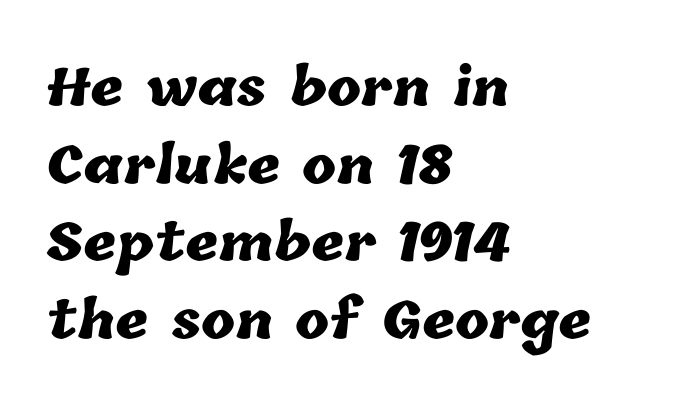
Horizontally, the lines are justified to the leading edge only. Underline: absent. These lines are rendered in a variable-pitch font. Whoever set this chose a conventional vertical rhythm. The rendering keeps characters at their native spacing.
